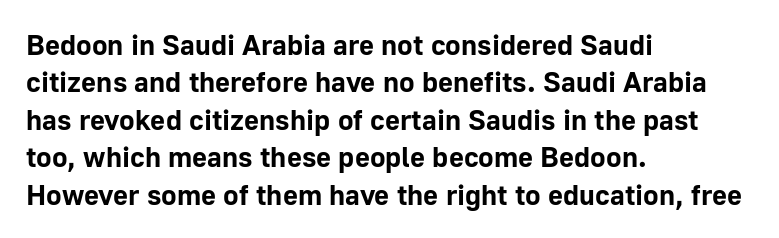
Q: Is the text bold? A: Yes.
Q: Is the text italic (slanted)? A: No, it is upright.
Q: Is the typeface a serif or a sans-serif typeface? A: Sans-serif.
Q: Is the text underlined? A: No.
Q: How is the paragraph aligned? A: Left-aligned.
Q: Is the spacing between letters normal or unusually wide? A: Normal.
Q: Is the spacing between lines tight, normal or loose? A: Normal.
Q: Width (condensed, normal, or wide)? A: Normal.
Q: Stroke contrast? A: Low.
Q: x-height? A: Medium.
Q: Monospaced? A: No.
